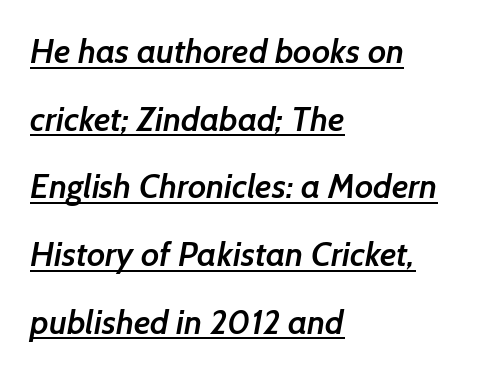
{"serif": "no", "bold": "semi", "weight": "semibold", "width": "normal", "stroke_contrast": "low", "x_height": "medium", "monospaced": "no", "underline": "yes", "align": "left", "line_spacing": "loose", "line_spacing_ratio": 1.99, "letter_spacing": "normal", "letter_spacing_em": 0.0, "glyph_px": 34}
